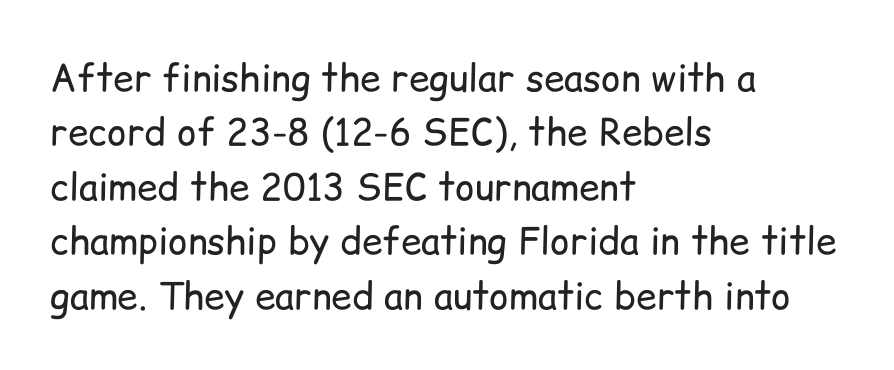
{"serif": "no", "italic": "no", "bold": "no", "weight": "regular", "width": "normal", "stroke_contrast": "low", "x_height": "medium", "monospaced": "no", "underline": "no", "align": "left", "line_spacing": "normal", "line_spacing_ratio": 1.47, "letter_spacing": "normal", "letter_spacing_em": 0.0, "glyph_px": 37}
